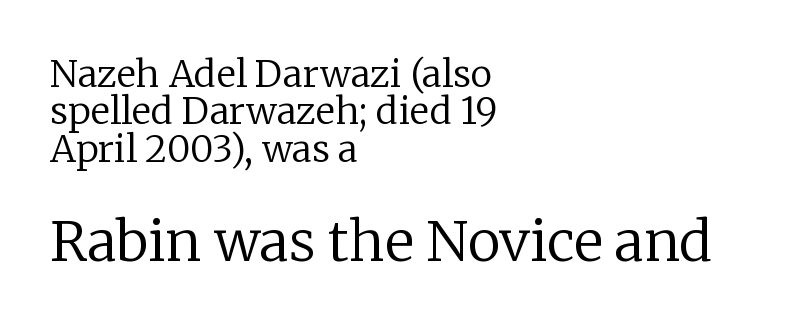
Spacing verdict: proportional, widths tailored to each character. The typeface chosen for these lines features serifs. Think standard paragraph weight, or any step lighter than that. Unlike italic type, these characters show no tilt at all. Here the glyphs are tracked normally, forming tight word shapes.
